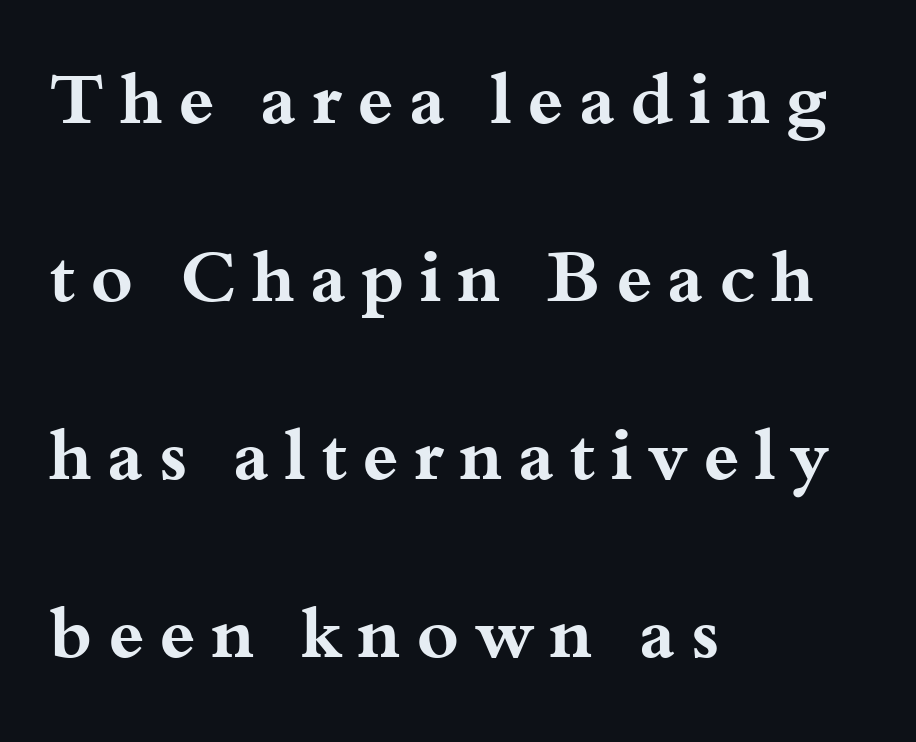
The image shows 72 px bold, wide serif type, upright; set left-aligned, loose line spacing (2.47x), unusually wide letter spacing (+0.21 em), not underlined; medium stroke contrast and a small x-height.
